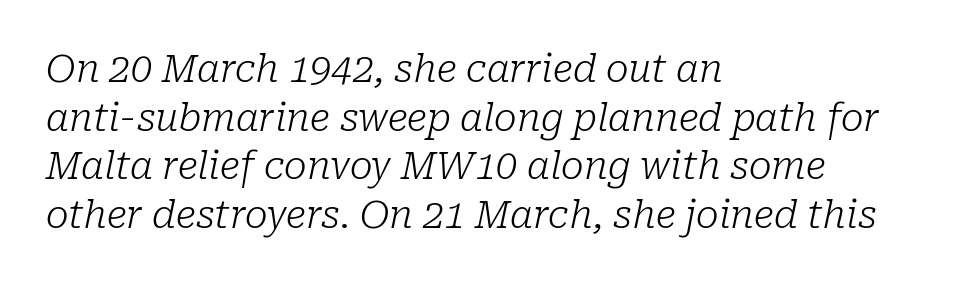
Q: Is the text bold? A: No.
Q: Is the text italic (slanted)? A: Yes, it leans right by about 10 degrees.
Q: Is the typeface a serif or a sans-serif typeface? A: Serif.
Q: Is the text underlined? A: No.
Q: How is the paragraph aligned? A: Left-aligned.
Q: Is the spacing between letters normal or unusually wide? A: Normal.
Q: Is the spacing between lines tight, normal or loose? A: Normal.
Q: Width (condensed, normal, or wide)? A: Normal.
Q: Stroke contrast? A: Low.
Q: x-height? A: Medium.
Q: Monospaced? A: No.
